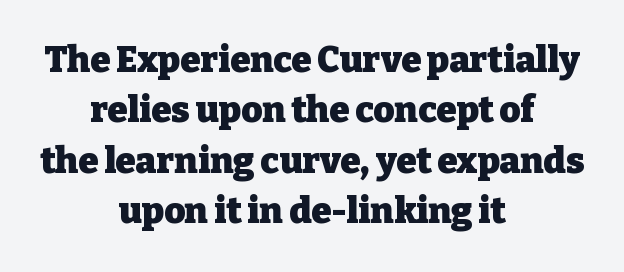
The image shows 36 px heavy serif type, upright; set centered, normal line spacing (1.4x), normal letter spacing, not underlined; low stroke contrast and a medium x-height.
